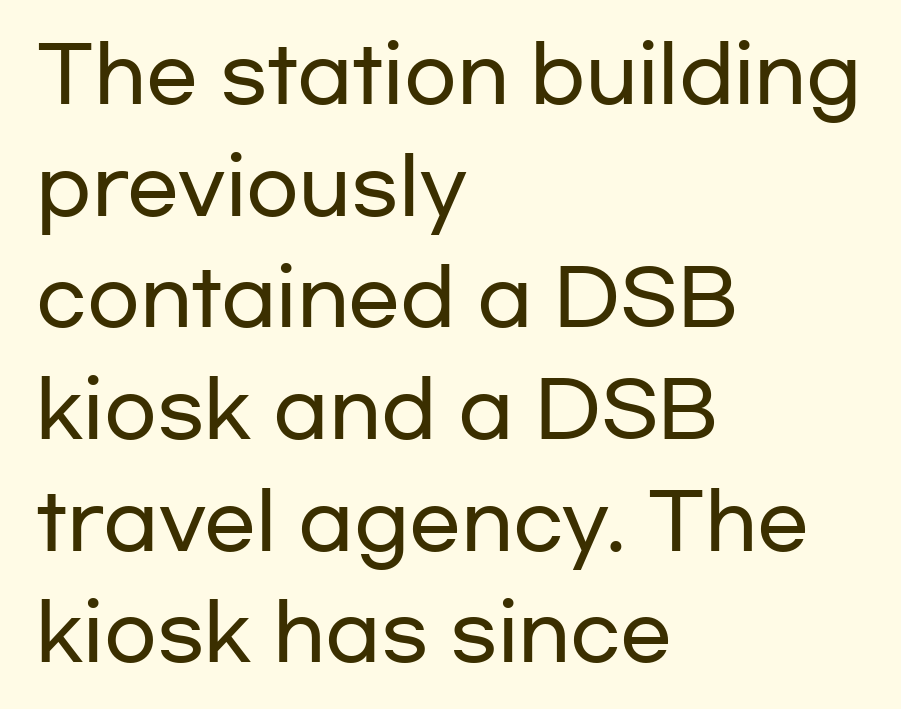
Reading down the column, the eye jumps a familiar distance to each next line. Check under the words: just untouched page. In terms of letterspacing, this is plain default setting. A typesetter would label this face a sans. A typesetter would call this proportional, since set widths differ per character.
